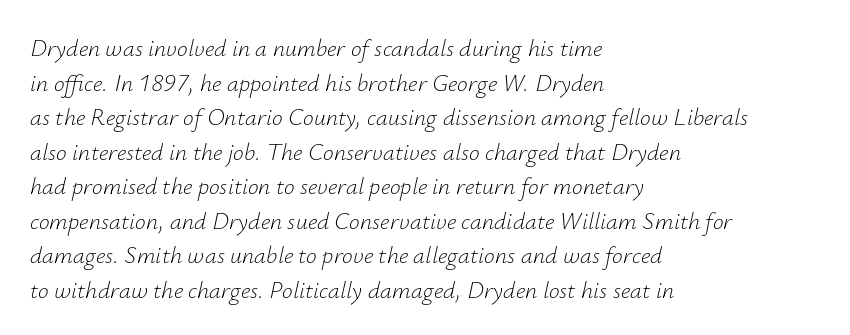
{"italic": "yes", "lean": "right", "slant_degrees": 12, "bold": "no", "underline": "no", "align": "left", "line_spacing": "normal", "line_spacing_ratio": 1.44, "letter_spacing": "normal", "letter_spacing_em": 0.0, "glyph_px": 24}
